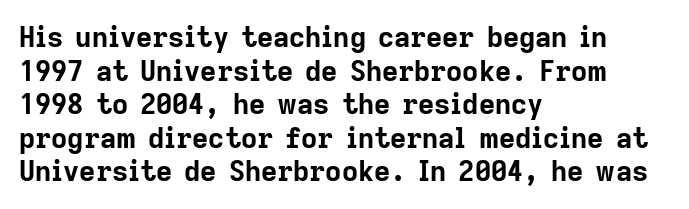
Q: Is the text bold? A: Yes.
Q: Is the text italic (slanted)? A: No, it is upright.
Q: Is the typeface a serif or a sans-serif typeface? A: Sans-serif.
Q: Is the text underlined? A: No.
Q: How is the paragraph aligned? A: Left-aligned.
Q: Is the spacing between letters normal or unusually wide? A: Normal.
Q: Width (condensed, normal, or wide)? A: Normal.
Q: Stroke contrast? A: Low.
Q: x-height? A: Medium.
Q: Monospaced? A: No.
